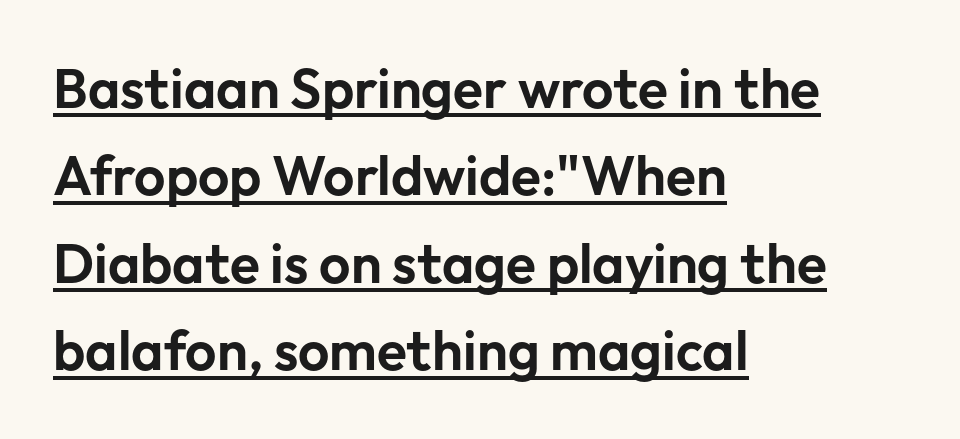
No extra tracking has been applied to these lines. These lines are rendered in a variable-pitch font. The rendering uses a moderate line-height, typical for paragraphs. You can see a thin bar hugging the bottom of the glyphs. A typesetter would label this face a sans. This rendering uses left alignment, leaving the right contour irregular.
